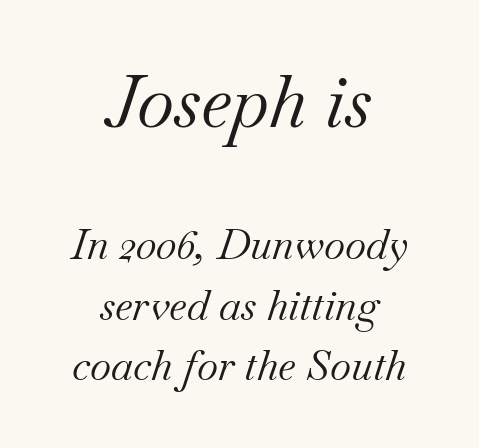
The image shows 72 px regular-weight serif type, italic (leaning right); set centered, normal line spacing (1.47x), normal letter spacing, not underlined; the first (top) block is 1.76x larger; medium stroke contrast and a small x-height.
